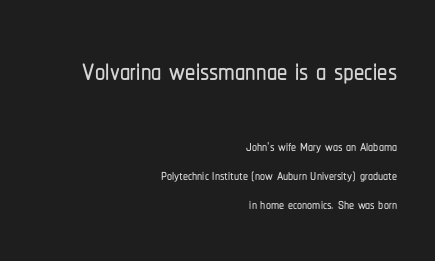
Q: Is the text italic (slanted)? A: No, it is upright.
Q: Is the typeface a serif or a sans-serif typeface? A: Sans-serif.
Q: Is the text underlined? A: No.
Q: How is the paragraph aligned? A: Right-aligned.
Q: Is the spacing between letters normal or unusually wide? A: Normal.
Q: Is the spacing between lines tight, normal or loose? A: Normal.
Q: Which block of text is set in a larger size, the first (top) or the second (bottom)? A: The first (top) one.
Q: Width (condensed, normal, or wide)? A: Condensed.
Q: Stroke contrast? A: Low.
Q: x-height? A: Medium.
Q: Monospaced? A: No.
